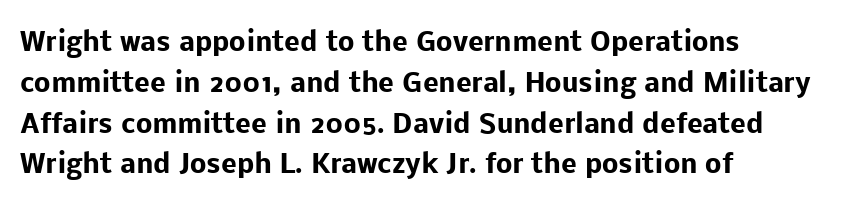
The image shows 26 px bold type, upright; set left-aligned, normal line spacing (1.57x), normal letter spacing, not underlined.
